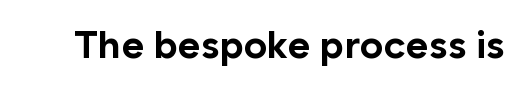
{"serif": "no", "italic": "no", "bold": "yes", "weight": "bold", "width": "normal", "stroke_contrast": "low", "x_height": "medium", "monospaced": "no", "underline": "no", "letter_spacing": "normal", "letter_spacing_em": 0.0, "glyph_px": 39}
